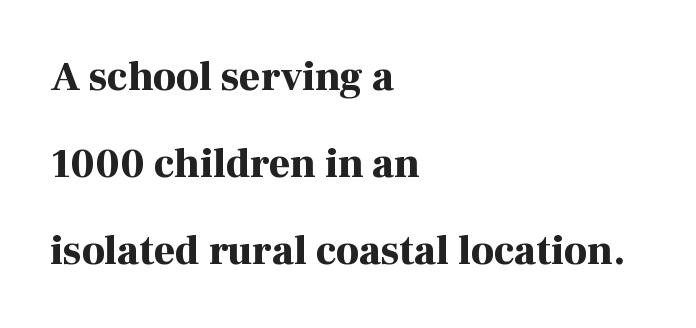
A typesetter would call this zero additional tracking. These lines are set flush left with a ragged right edge. Character widths vary here, with narrow letters taking less room than wide ones. Reading down the column, the eye jumps a long way to each next line. Serifs: yes, visible at the terminals of the letterforms. I'd describe the lettering as bold — thick and assertive.
